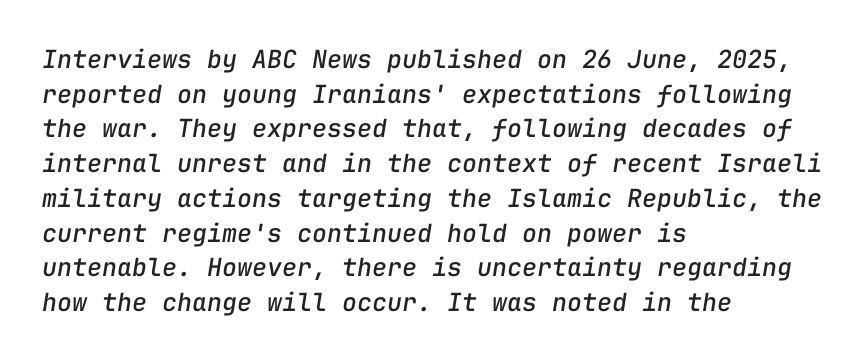
The image shows 25 px text type, italic (leaning right); set left-aligned, normal line spacing (1.39x), normal letter spacing, not underlined.
